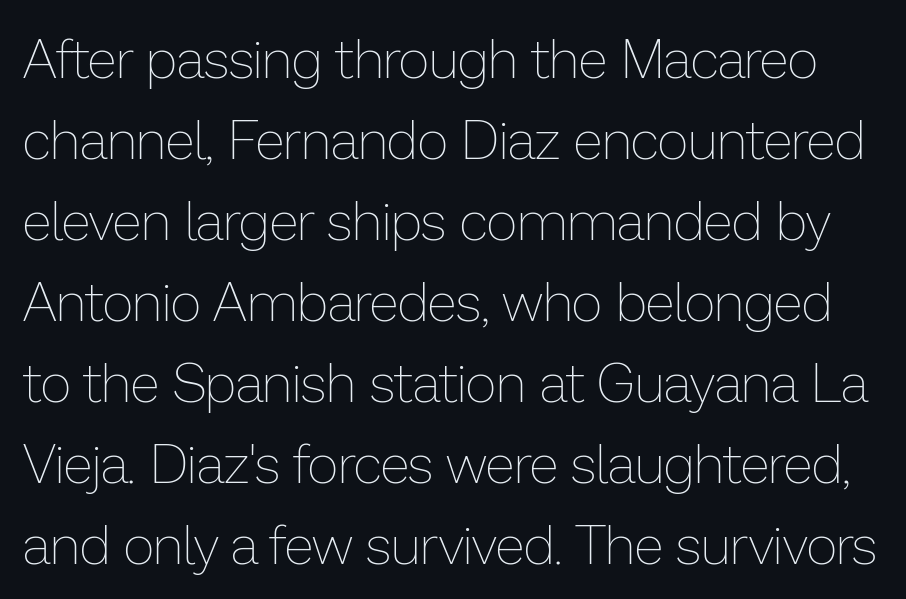
{"italic": "no", "bold": "no", "weight": "thin", "width": "normal", "stroke_contrast": "low", "x_height": "medium", "monospaced": "no", "underline": "no", "line_spacing": "normal", "line_spacing_ratio": 1.5, "letter_spacing": "normal", "letter_spacing_em": 0.0, "glyph_px": 54}
